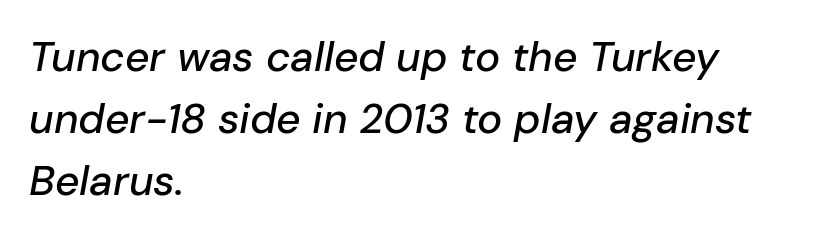
Where is the straight margin? On the left. This rendering features lettering with no underline. It's the slanting kind of type. Here the designer chose a conventional face with non-uniform glyph widths. In terms of letterspacing, this is plain default setting. Regarding leading, the lines here are spaced in the standard way.
